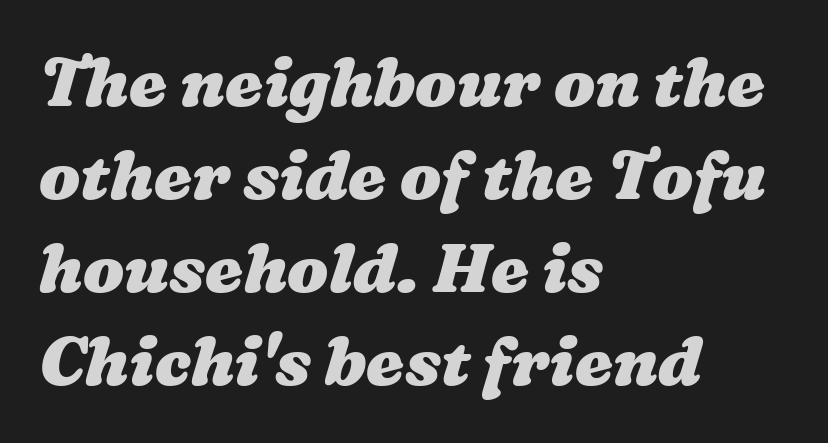
The image shows 68 px heavy, wide type; set left-aligned, normal line spacing (1.37x), normal letter spacing, not underlined; medium stroke contrast and a medium x-height.
